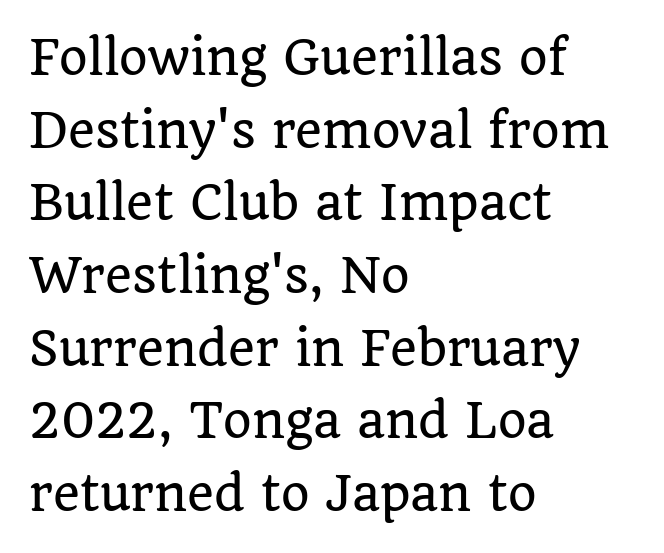
The setting favours the left margin, as ordinary paragraphs usually do. The passage shown is typed in a proportional face where columns would drift. This sample keeps an unexceptional amount of space between lines. Each letter's strokes conclude with small projecting serifs. Nobody drew a line under any word here.
